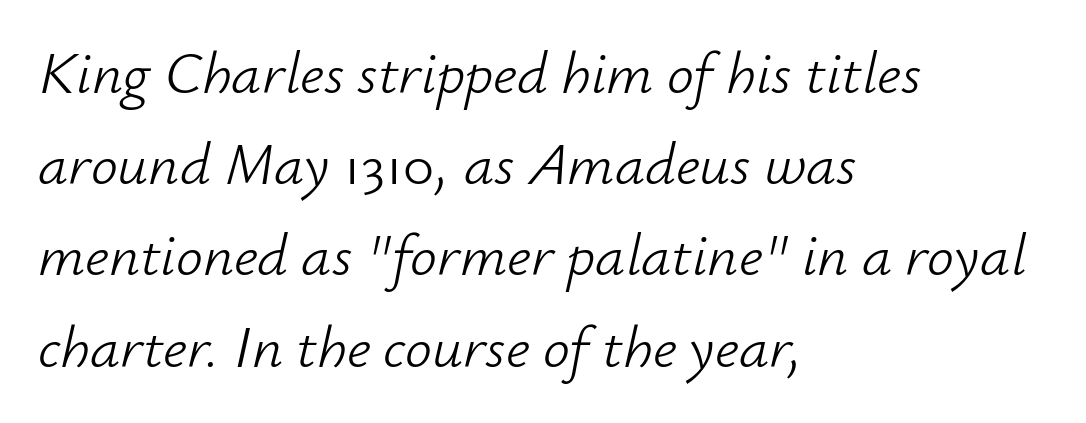
Q: Is the text bold? A: No.
Q: Is the text italic (slanted)? A: Yes, it leans right by about 12 degrees.
Q: Is the text underlined? A: No.
Q: How is the paragraph aligned? A: Left-aligned.
Q: Is the spacing between letters normal or unusually wide? A: Normal.
Q: Is the spacing between lines tight, normal or loose? A: Normal.
Q: Width (condensed, normal, or wide)? A: Normal.
Q: Stroke contrast? A: Low.
Q: x-height? A: Small.
Q: Monospaced? A: No.
